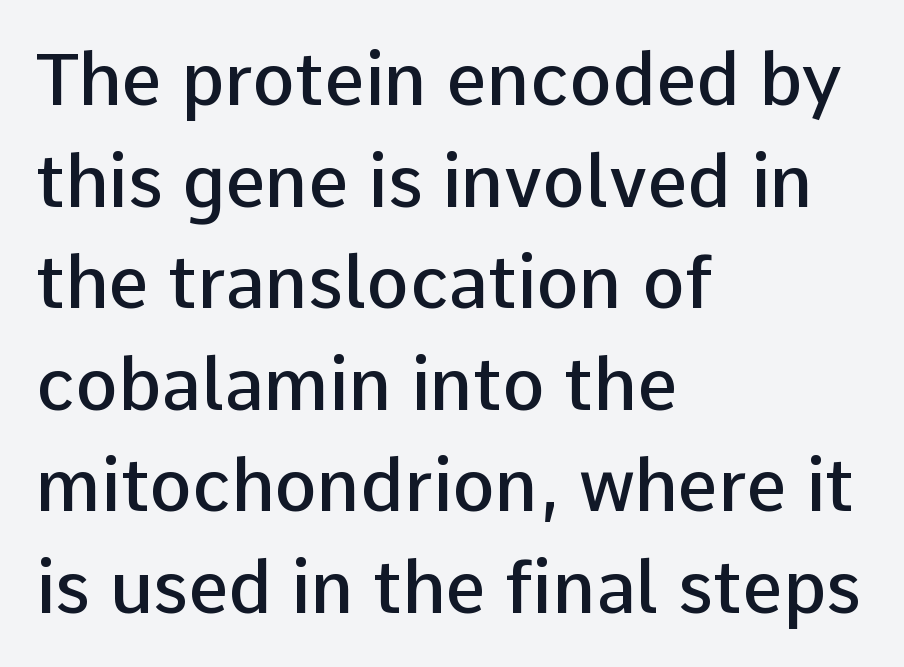
{"serif": "no", "italic": "no", "bold": "semi", "weight": "semibold", "width": "normal", "stroke_contrast": "low", "x_height": "medium", "monospaced": "no", "underline": "no", "align": "left", "line_spacing": "normal", "line_spacing_ratio": 1.41, "letter_spacing": "normal", "letter_spacing_em": 0.0, "glyph_px": 72}
